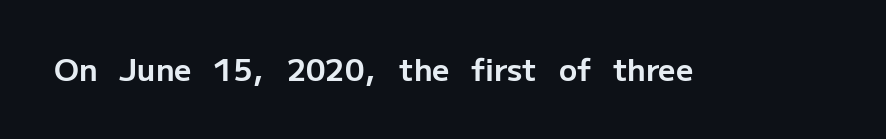
Q: Is the text bold? A: Yes.
Q: Is the text italic (slanted)? A: No, it is upright.
Q: Is the typeface a serif or a sans-serif typeface? A: Sans-serif.
Q: Is the text underlined? A: No.
Q: Is the spacing between letters normal or unusually wide? A: Normal.
Q: Width (condensed, normal, or wide)? A: Normal.
Q: Stroke contrast? A: Low.
Q: x-height? A: Medium.
Q: Monospaced? A: No.
